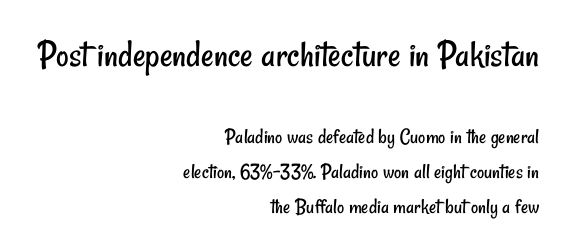
{"serif": "no", "bold": "no", "weight": "regular", "width": "condensed", "stroke_contrast": "low", "x_height": "small", "monospaced": "no", "underline": "no", "align": "right", "line_spacing": "normal", "line_spacing_ratio": 1.57, "letter_spacing": "normal", "letter_spacing_em": 0.0, "larger_block": "first", "size_ratio": 1.77, "glyph_px": 39}
